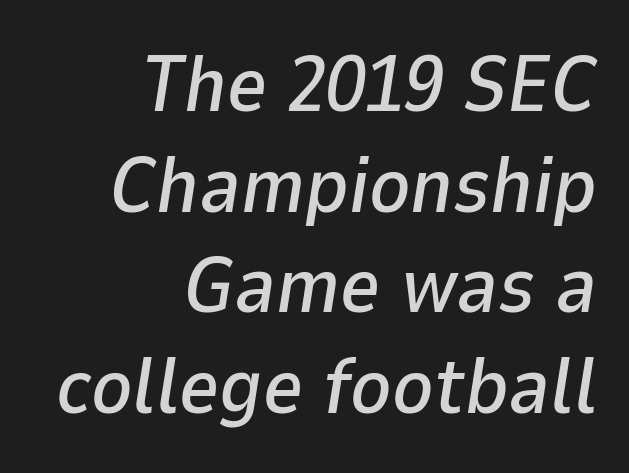
The font's italic variant was chosen for this text. The passage shown is typed in a proportional face where columns would drift. Compared with typical body copy, the letter spacing here is the same. The foot of each line stays bare and open.
